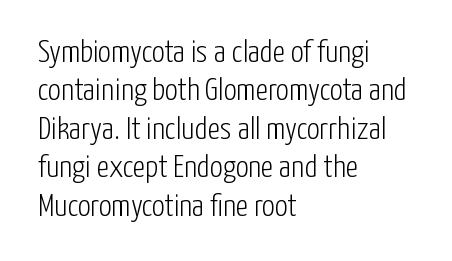
Standard letterfit; no display-style spreading of the glyphs. Descenders are the only things crossing below the line. Where is the straight margin? On the left. This rendering employs a face without finishing strokes, i.e., a sans-serif.
